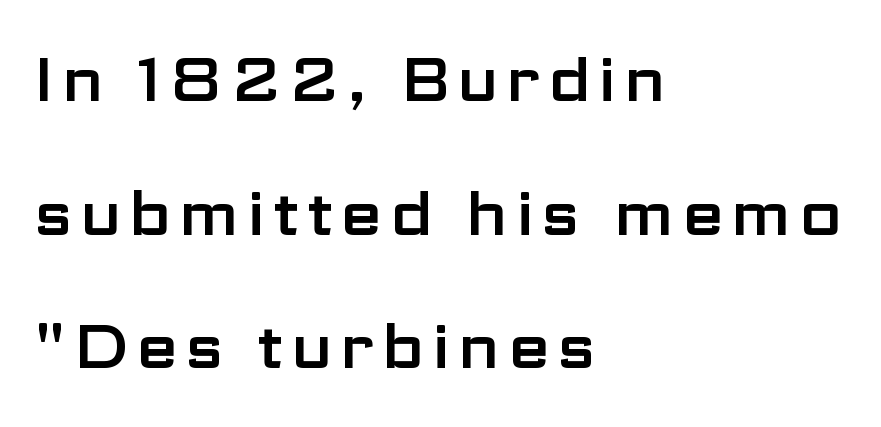
Q: Is the text italic (slanted)? A: No, it is upright.
Q: Is the typeface a serif or a sans-serif typeface? A: Sans-serif.
Q: Is the text underlined? A: No.
Q: How is the paragraph aligned? A: Left-aligned.
Q: Is the spacing between lines tight, normal or loose? A: Loose.
Q: Width (condensed, normal, or wide)? A: Wide.
Q: Stroke contrast? A: Low.
Q: x-height? A: Medium.
Q: Monospaced? A: No.
